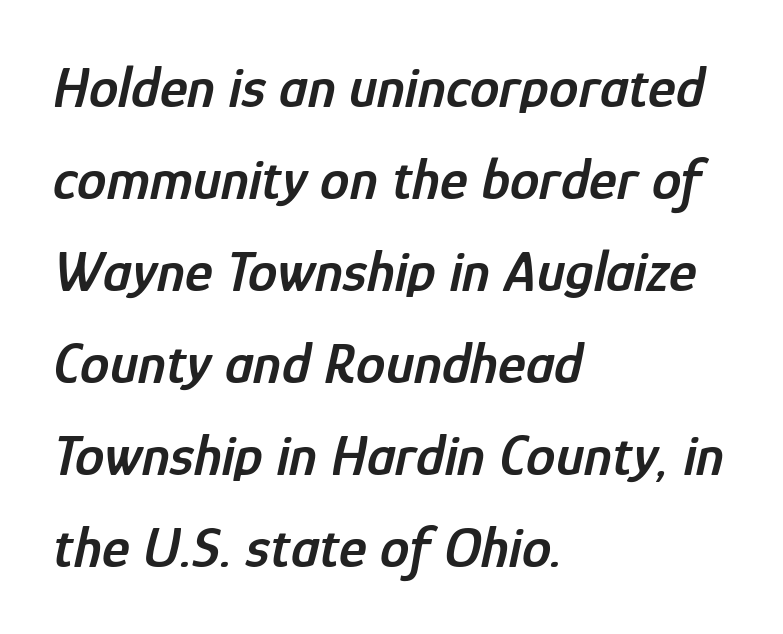
Q: Is the text bold? A: Semi-bold.
Q: Is the text italic (slanted)? A: Yes, it leans right by about 12 degrees.
Q: Is the text underlined? A: No.
Q: How is the paragraph aligned? A: Left-aligned.
Q: Is the spacing between letters normal or unusually wide? A: Normal.
Q: Is the spacing between lines tight, normal or loose? A: Normal.
Q: Width (condensed, normal, or wide)? A: Condensed.
Q: Stroke contrast? A: Low.
Q: x-height? A: Medium.
Q: Monospaced? A: No.
